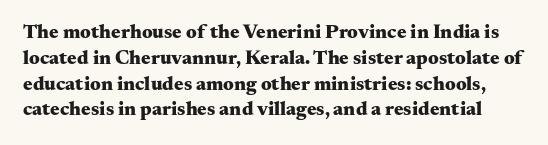
The image shows 20 px bold type, upright; set normal line spacing (1.29x), normal letter spacing, not underlined.
